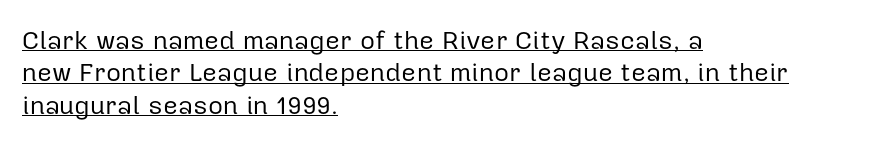
Q: Is the text bold? A: No.
Q: Is the text italic (slanted)? A: No, it is upright.
Q: Is the text underlined? A: Yes.
Q: How is the paragraph aligned? A: Left-aligned.
Q: Is the spacing between letters normal or unusually wide? A: Normal.
Q: Is the spacing between lines tight, normal or loose? A: Normal.
